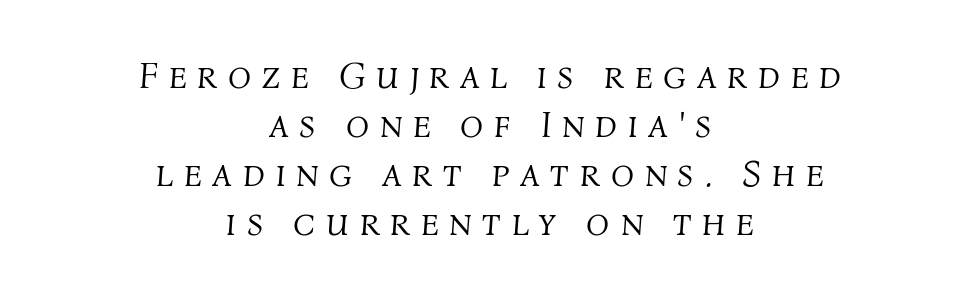
The image shows 38 px light type, italic (leaning right); set centered, normal line spacing (1.29x), unusually wide letter spacing (+0.28 em), not underlined; medium stroke contrast and a medium x-height.
